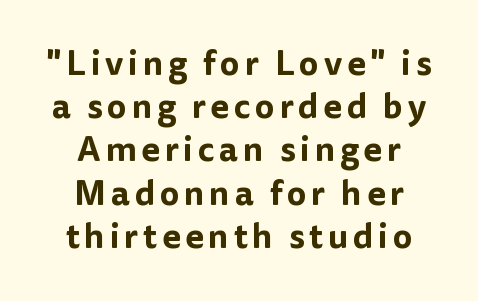
The image shows 34 px sans-serif type, upright; set centered, normal line spacing (1.27x), not underlined; low stroke contrast and a medium x-height.
